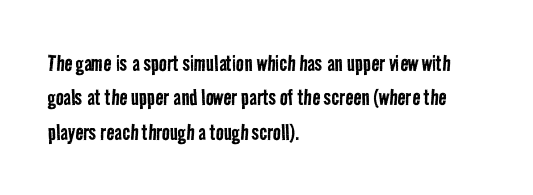
{"bold": "no", "underline": "no", "align": "left", "line_spacing": "normal", "line_spacing_ratio": 1.32, "letter_spacing": "normal", "letter_spacing_em": 0.0, "glyph_px": 26}
